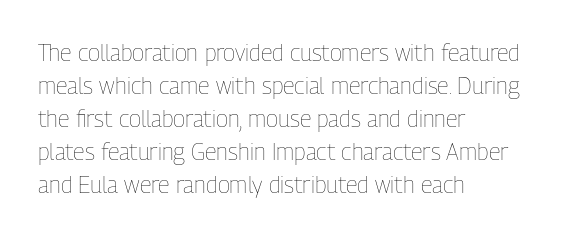
The image shows 23 px text type, upright; set left-aligned, normal line spacing (1.44x), normal letter spacing, not underlined.
